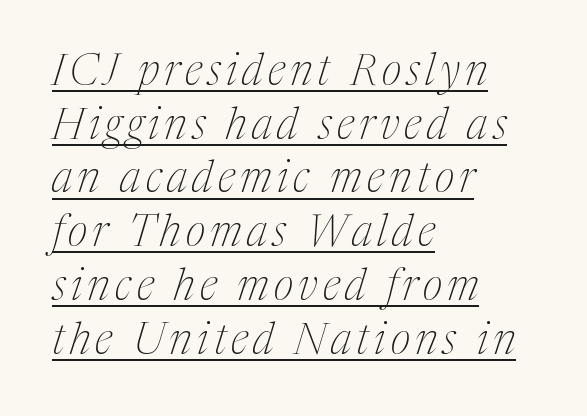
{"serif": "yes", "italic": "yes", "lean": "right", "slant_degrees": 17, "bold": "no", "weight": "thin", "width": "condensed", "stroke_contrast": "medium", "x_height": "medium", "monospaced": "no", "underline": "yes", "align": "left", "line_spacing": "normal", "line_spacing_ratio": 1.25, "glyph_px": 43}
